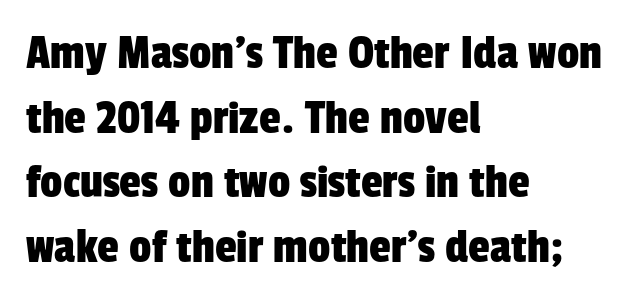
Layout note: lines flush left. Has an underline been added? It has not. Reading down the column, the eye jumps a familiar distance to each next line. The letters advance in unequal steps, a hallmark of proportional type.
